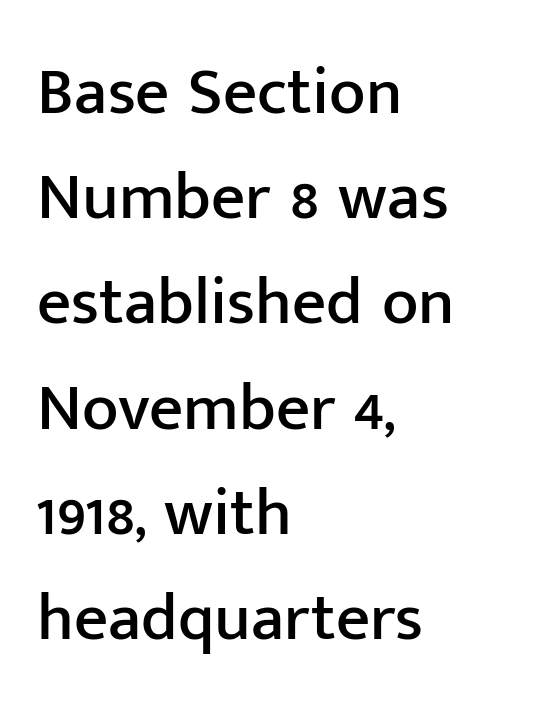
{"serif": "no", "italic": "no", "width": "normal", "stroke_contrast": "low", "x_height": "medium", "monospaced": "no", "underline": "no", "align": "left", "line_spacing": "normal", "line_spacing_ratio": 1.57, "letter_spacing": "normal", "letter_spacing_em": 0.0, "glyph_px": 67}
